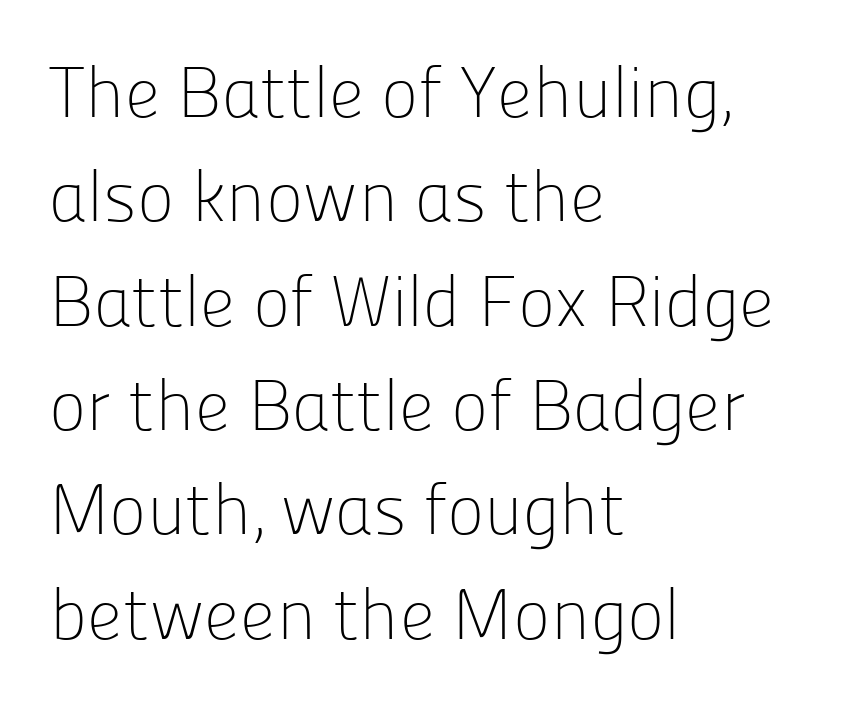
Type without underlining. All the whitespace from short lines collects on the right. This sample keeps an unexceptional amount of space between lines. This rendering employs a face without finishing strokes, i.e., a sans-serif. Is the stroke heavy? The answer is a plain regular-or-lighter. Think of a printed novel: that variable character pitch is what you see here.
